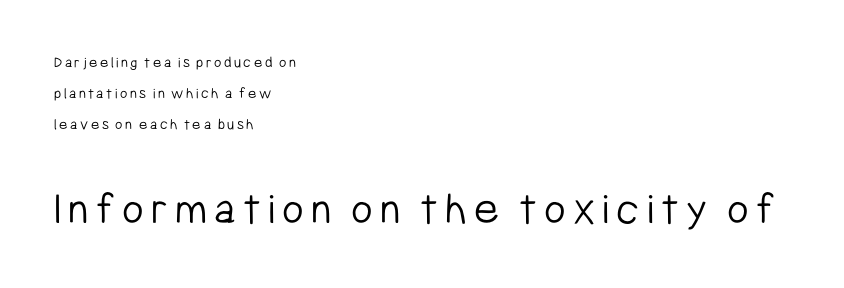
{"serif": "no", "italic": "no", "bold": "no", "weight": "light", "width": "condensed", "stroke_contrast": "low", "x_height": "medium", "monospaced": "no", "underline": "no", "align": "left", "line_spacing": "loose", "line_spacing_ratio": 1.95, "larger_block": "second", "size_ratio": 2.94, "glyph_px": 47}
